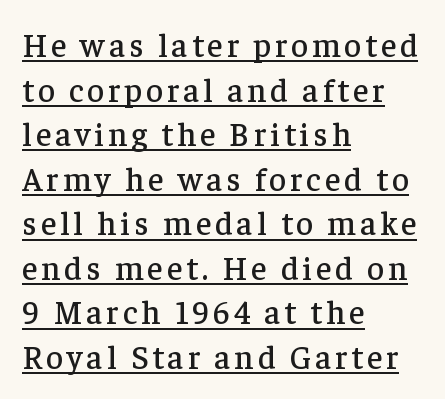
{"serif": "yes", "italic": "no", "width": "normal", "stroke_contrast": "low", "x_height": "medium", "monospaced": "no", "underline": "yes", "align": "left", "line_spacing": "normal", "line_spacing_ratio": 1.35, "glyph_px": 33}
